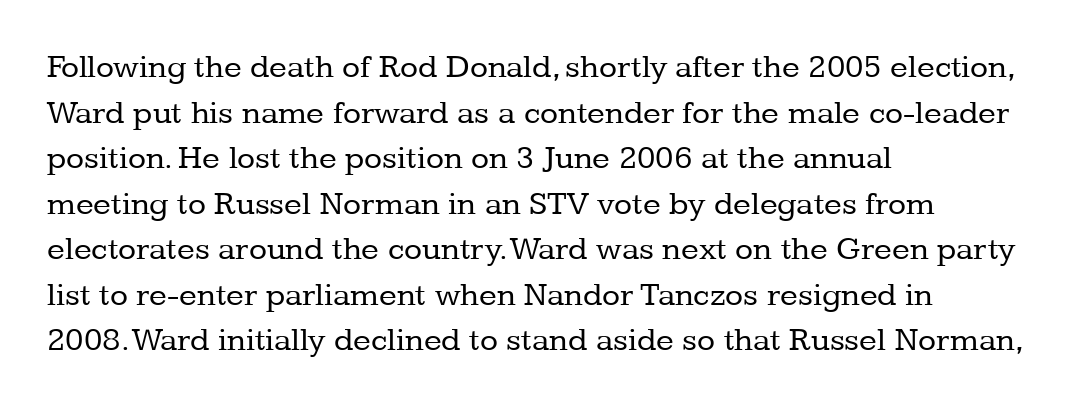
Do the characters align in a grid? No, the font is proportional. Vertically, the passage feels balanced, rows spaced as you'd expect. Nope, not italic — everything's standing straight. Unmarked baselines from the first word to the last.
